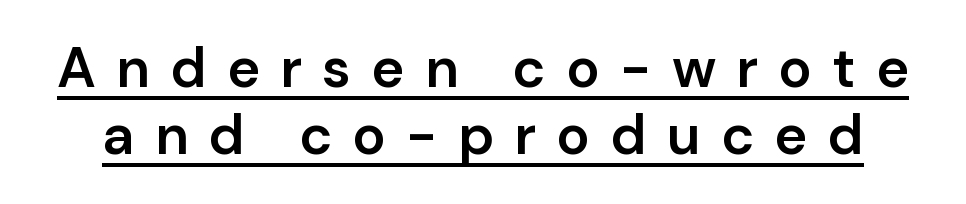
The rendering shows plain stroke endings on the letterforms — a sans-serif design. Typesetter's note: demi weight, one step under bold. Posture: vertical. How are the letters spaced? Widely, with obvious added tracking. The face used here is proportionally spaced, like ordinary book or web type.
